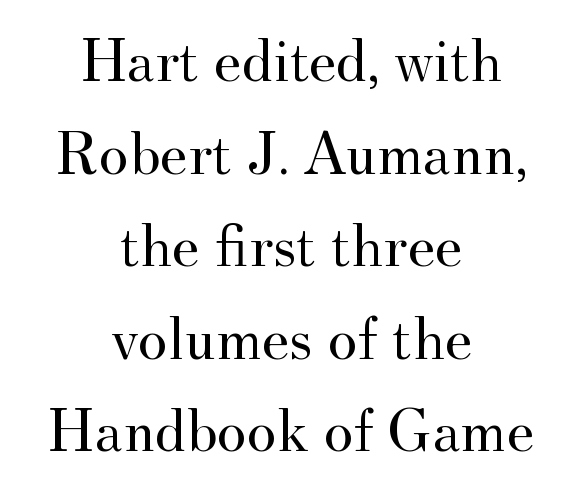
The image shows 63 px regular-weight serif type, upright; set centered, normal line spacing (1.47x), normal letter spacing, not underlined; medium stroke contrast and a small x-height.
